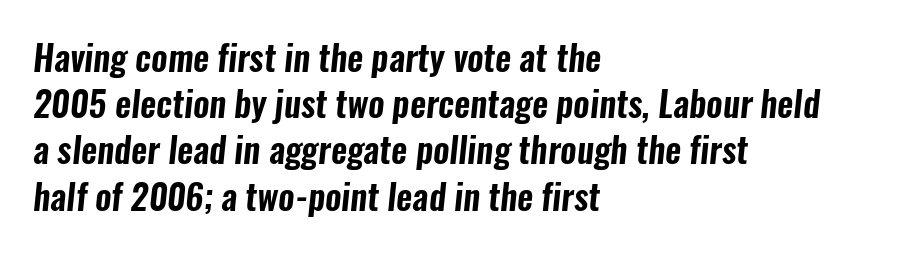
{"serif": "no", "width": "condensed", "stroke_contrast": "low", "x_height": "medium", "monospaced": "no", "underline": "no", "align": "left", "line_spacing": "normal", "line_spacing_ratio": 1.32, "letter_spacing": "normal", "letter_spacing_em": 0.0, "glyph_px": 35}
